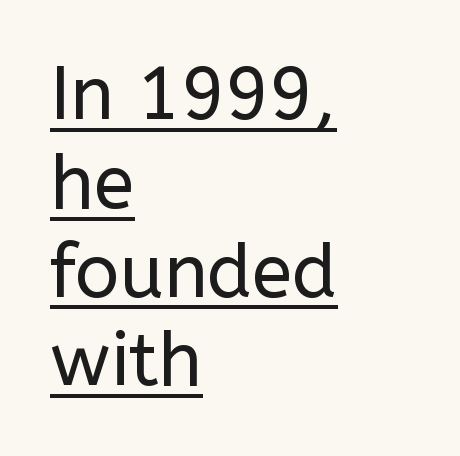
Q: Is the text bold? A: No.
Q: Is the text italic (slanted)? A: No, it is upright.
Q: Is the typeface a serif or a sans-serif typeface? A: Sans-serif.
Q: Is the text underlined? A: Yes.
Q: How is the paragraph aligned? A: Left-aligned.
Q: Is the spacing between letters normal or unusually wide? A: Normal.
Q: Width (condensed, normal, or wide)? A: Normal.
Q: Stroke contrast? A: Low.
Q: x-height? A: Medium.
Q: Monospaced? A: No.
